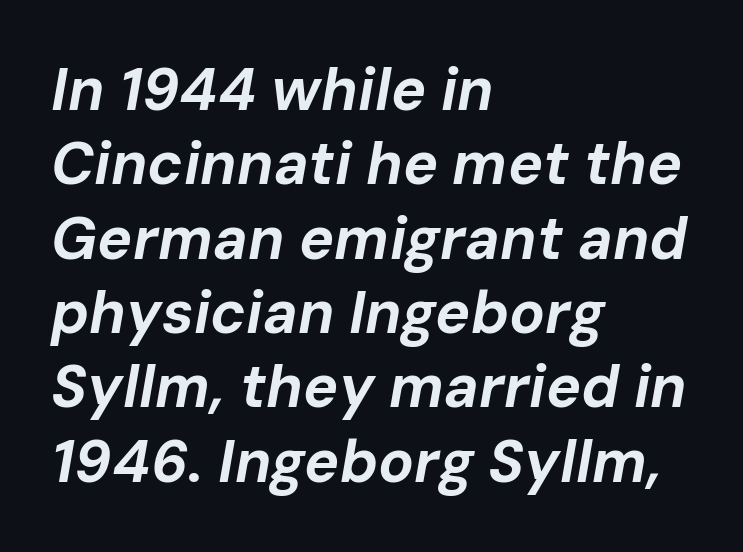
The letters are slanted; this is an italic face. Check the space under the baseline: it is left empty. Reading down the column, the eye jumps a familiar distance to each next line. Strokes here are thick enough to call this a true bold. These lines stack with their left ends in a neat column.
